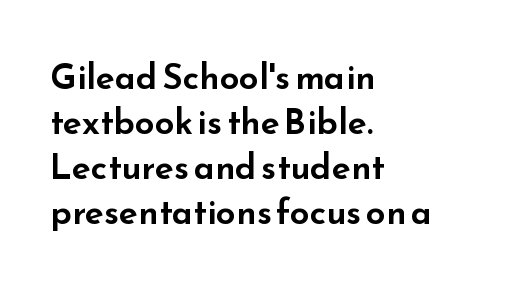
These lines are composed in type without serifs. The rendering uses a moderate line-height, typical for paragraphs. In terms of posture, this sample is upright. Nobody drew a line under any word here. Is this a fixed-width face? No — the glyphs have proportional, varying widths. Casual observation: everything's shoved over to the left.
